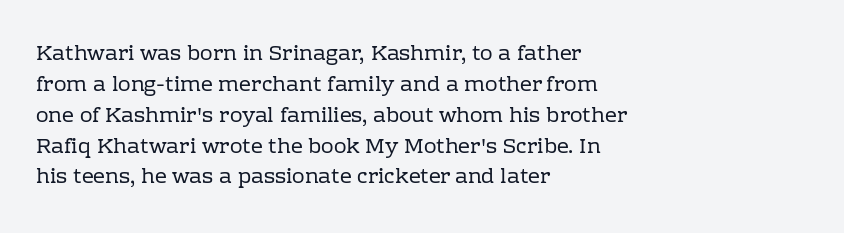
{"italic": "no", "bold": "no", "underline": "no", "align": "left", "line_spacing": "normal", "line_spacing_ratio": 1.47, "letter_spacing": "normal", "letter_spacing_em": 0.0, "glyph_px": 21}
